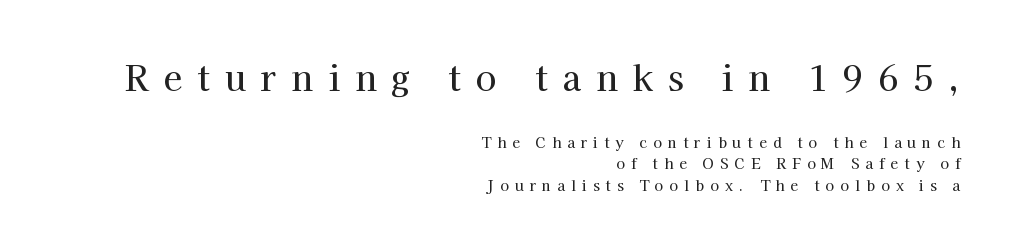
Does the copy run flush right? Yes — the right margin is perfectly even. Anything drawn beneath the words? Only blank space. The upper block of text is set noticeably larger than the block beneath it. Character widths vary here, with narrow letters taking less room than wide ones.
